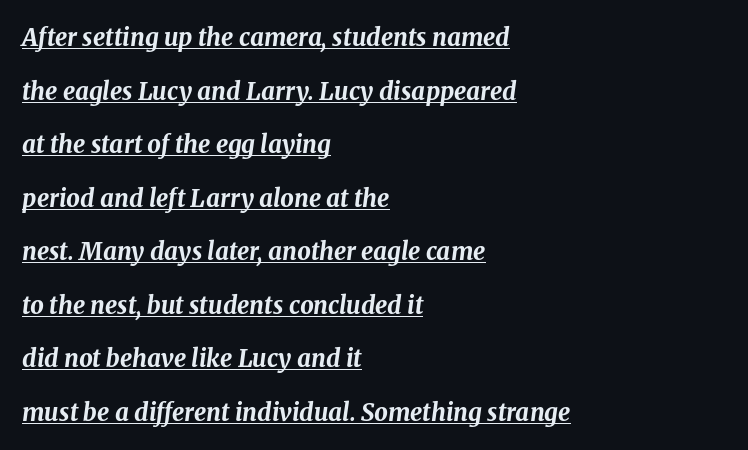
Q: Is the text bold? A: Yes.
Q: Is the text italic (slanted)? A: Yes, it leans right by about 8 degrees.
Q: Is the text underlined? A: Yes.
Q: How is the paragraph aligned? A: Left-aligned.
Q: Is the spacing between letters normal or unusually wide? A: Normal.
Q: Is the spacing between lines tight, normal or loose? A: Loose.
